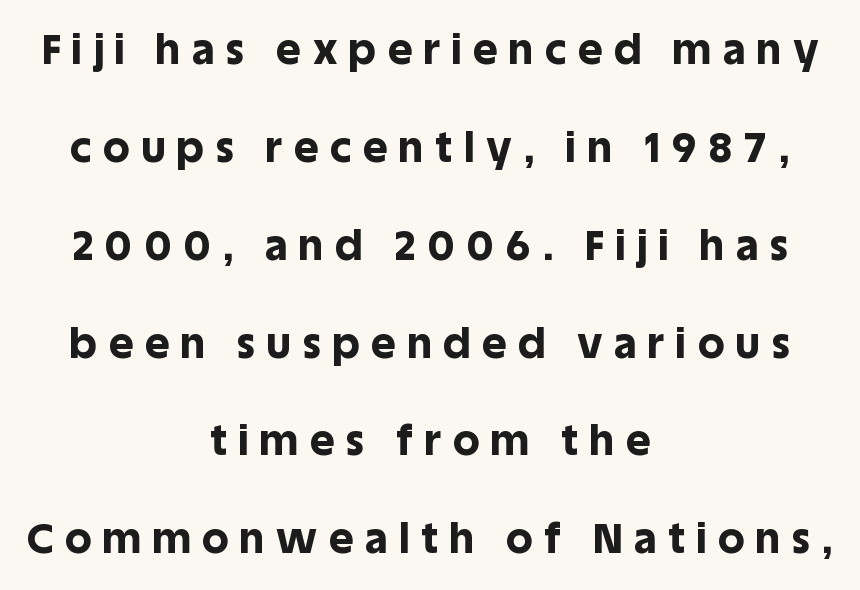
The image shows 42 px bold sans-serif type, upright; set centered, loose line spacing (2.33x), unusually wide letter spacing (+0.28 em), not underlined; a large x-height.
